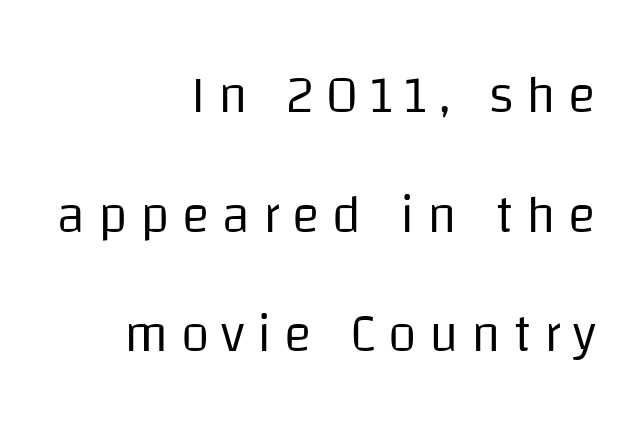
Q: Is the text bold? A: No.
Q: Is the text italic (slanted)? A: No, it is upright.
Q: Is the typeface a serif or a sans-serif typeface? A: Sans-serif.
Q: Is the text underlined? A: No.
Q: How is the paragraph aligned? A: Right-aligned.
Q: Is the spacing between letters normal or unusually wide? A: Unusually wide.
Q: Is the spacing between lines tight, normal or loose? A: Loose.
Q: Width (condensed, normal, or wide)? A: Normal.
Q: Stroke contrast? A: Low.
Q: x-height? A: Large.
Q: Monospaced? A: No.
